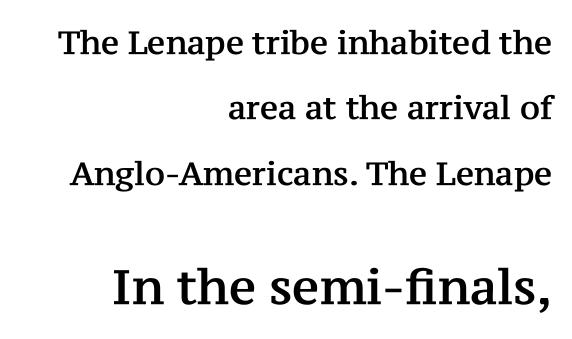
{"serif": "yes", "italic": "no", "width": "normal", "stroke_contrast": "medium", "x_height": "medium", "monospaced": "no", "underline": "no", "align": "right", "line_spacing": "loose", "line_spacing_ratio": 2.04, "letter_spacing": "normal", "letter_spacing_em": 0.0, "larger_block": "second", "size_ratio": 1.5, "glyph_px": 48}
